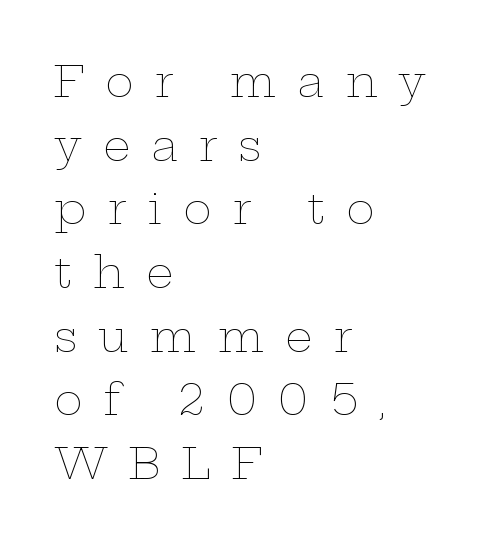
Each word looks stretched out because of the extra space between its letters. Is the stroke heavy? The answer is a plain regular-or-lighter. The compositor pushed each line to the left boundary. Tall strokes in this sample are plumb rather than angled. Type without underlining.
